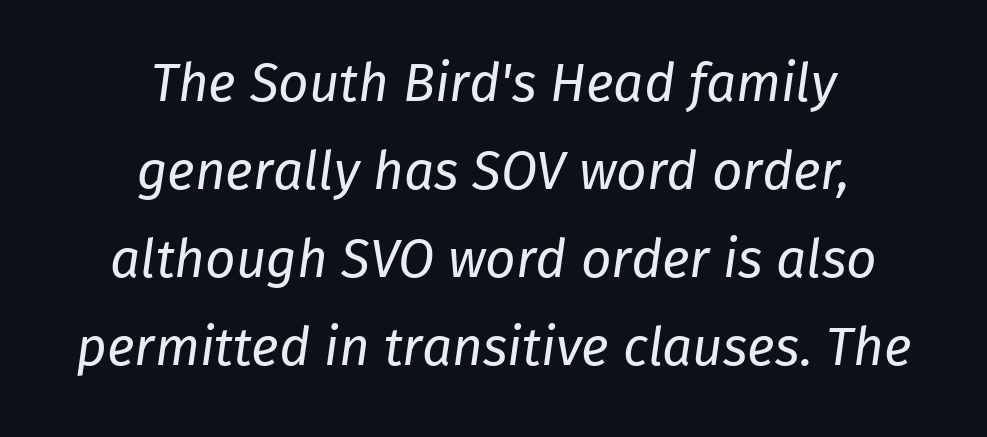
Q: Is the text bold? A: No.
Q: Is the text italic (slanted)? A: Yes, it leans right by about 8 degrees.
Q: Is the text underlined? A: No.
Q: How is the paragraph aligned? A: Centered.
Q: Is the spacing between letters normal or unusually wide? A: Normal.
Q: Is the spacing between lines tight, normal or loose? A: Normal.
Q: Width (condensed, normal, or wide)? A: Normal.
Q: Stroke contrast? A: Low.
Q: x-height? A: Medium.
Q: Monospaced? A: No.
